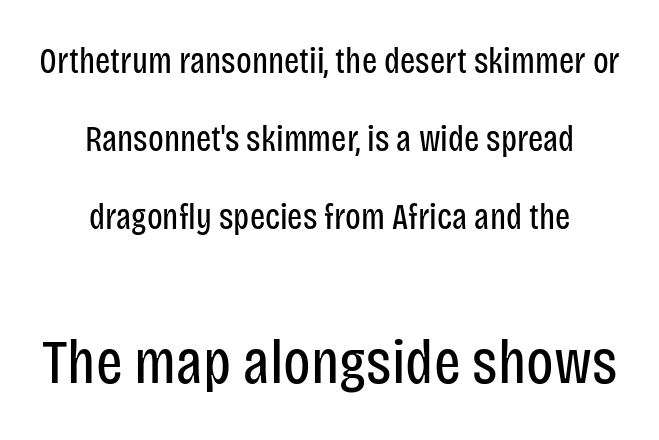
In this sample the second text group is rendered at the bigger scale. Horizontally, the lines are justified to the midpoint only. In terms of posture, this sample is upright. Tracking value appears to be zero — textbook default spacing. In terms of letterform style, serifs are entirely absent. Proportional: the letters do not fall into vertical columns.
